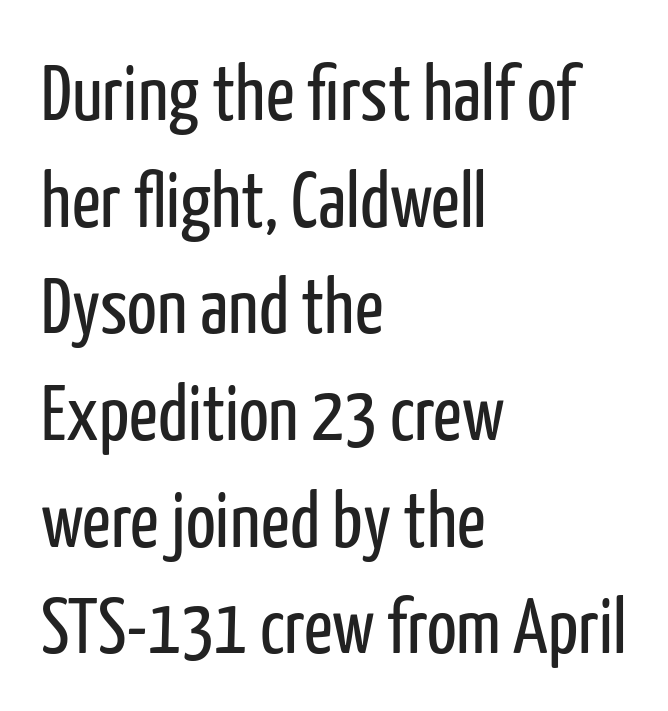
{"serif": "no", "italic": "no", "bold": "no", "weight": "regular", "width": "condensed", "stroke_contrast": "low", "x_height": "medium", "monospaced": "no", "underline": "no", "align": "left", "line_spacing": "normal", "line_spacing_ratio": 1.35, "letter_spacing": "normal", "letter_spacing_em": 0.0, "glyph_px": 79}
